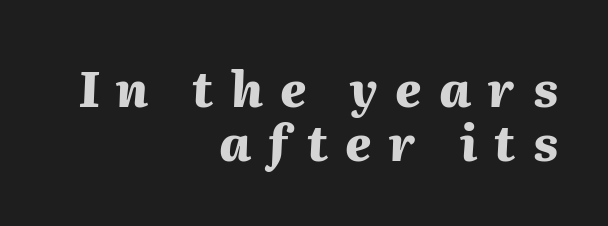
Bold? Absolutely — the strokes are thick and heavy. Any mark beneath the type? The region is blank. This rendering uses right alignment, leaving the left contour irregular. Vertical spacing — tight. Each letter keeps its own natural width here, so spacing adapts to shape. Compared with typical body copy, the letter spacing here is much looser.
